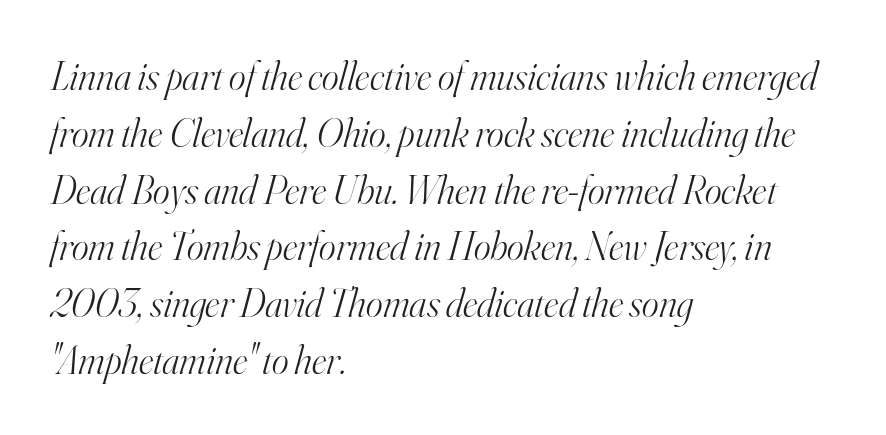
The image shows 40 px light serif type, italic (leaning right); set left-aligned, normal line spacing (1.42x), normal letter spacing, not underlined; high stroke contrast and a small x-height.
